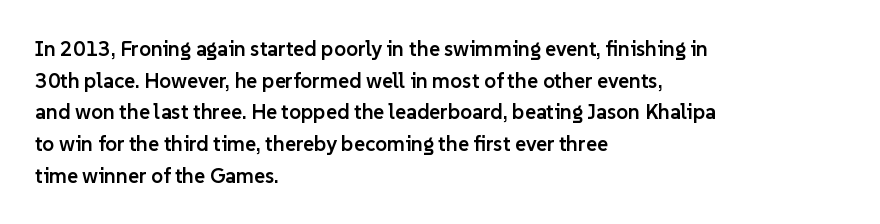
The image shows 21 px text type, upright; set left-aligned, normal line spacing (1.51x), normal letter spacing, not underlined.
